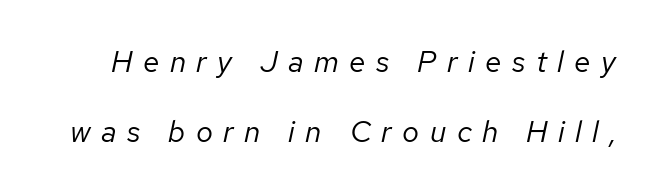
This sample uses expanded letter spacing, leaving extra air between glyphs. Would a proofreader flag this as italicized? Yes. The typeface has the unassuming heft of standard copy or less. Has an underline been added? It has not.
